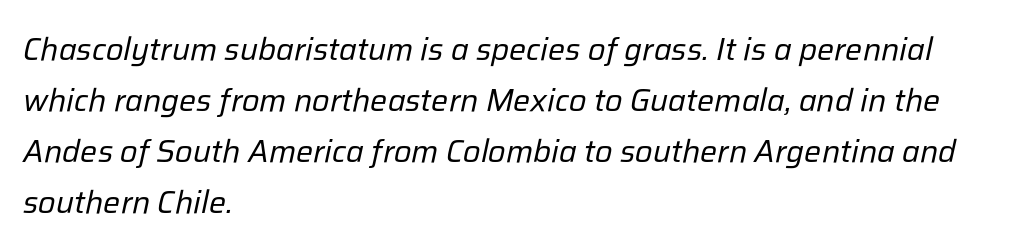
Beneath every word, the page is bare. Reading down the block, your eye returns to a fixed left position each line. Interline gaps are of average width in this sample. The gaps between neighbouring characters are ordinary and unremarkable.
